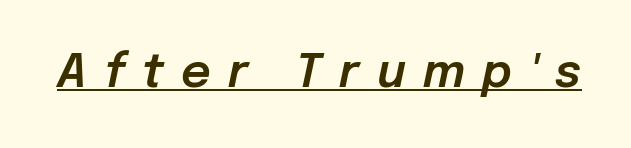
Q: Is the text italic (slanted)? A: Yes, it leans right by about 12 degrees.
Q: Is the text underlined? A: Yes.
Q: Is the spacing between letters normal or unusually wide? A: Unusually wide.
Q: Width (condensed, normal, or wide)? A: Normal.
Q: Stroke contrast? A: Low.
Q: x-height? A: Medium.
Q: Monospaced? A: No.
